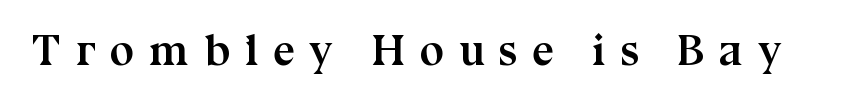
Q: Is the text bold? A: Yes.
Q: Is the text italic (slanted)? A: No, it is upright.
Q: Is the typeface a serif or a sans-serif typeface? A: Serif.
Q: Is the text underlined? A: No.
Q: Is the spacing between letters normal or unusually wide? A: Unusually wide.
Q: Width (condensed, normal, or wide)? A: Normal.
Q: Stroke contrast? A: Medium.
Q: x-height? A: Medium.
Q: Monospaced? A: No.
